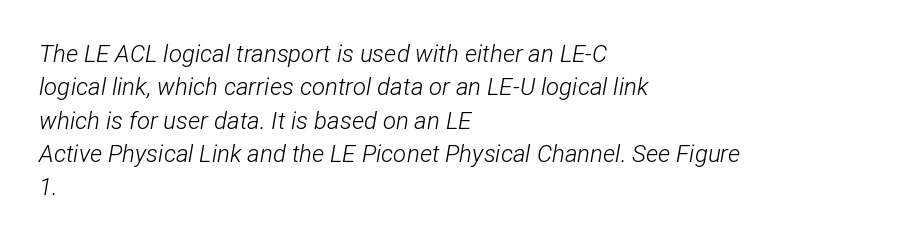
Line starts are locked; line ends wander. The leading is moderate, giving the passage an even texture. Italic? Definitely — the glyphs are oblique. The words here are not underlined. The letters sit at their default tracking, neither squeezed nor spread. Think standard paragraph weight, or any step lighter than that.
